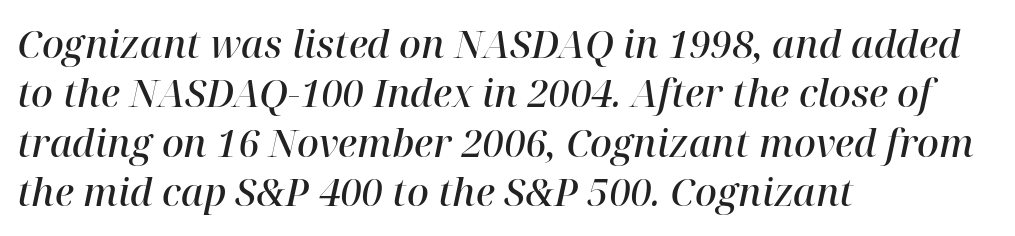
This sample uses plain, unmodified letter spacing. You can tell from the footed stems that serif type was used. These lines stack with their left ends in a neat column. Just letters on the line, the space beneath them empty. The font's italic variant was chosen for this text. Proportional: the letters do not fall into vertical columns.
